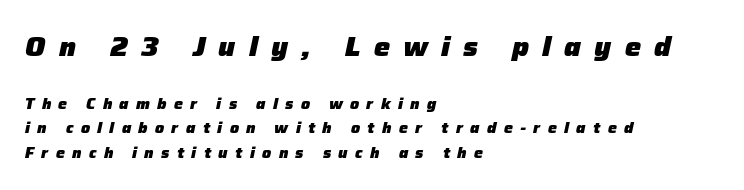
{"italic": "yes", "lean": "right", "slant_degrees": 12, "bold": "yes", "underline": "no", "align": "left", "line_spacing": "normal", "line_spacing_ratio": 1.63, "letter_spacing": "wide", "letter_spacing_em": 0.49, "larger_block": "first", "size_ratio": 1.8, "glyph_px": 27}
